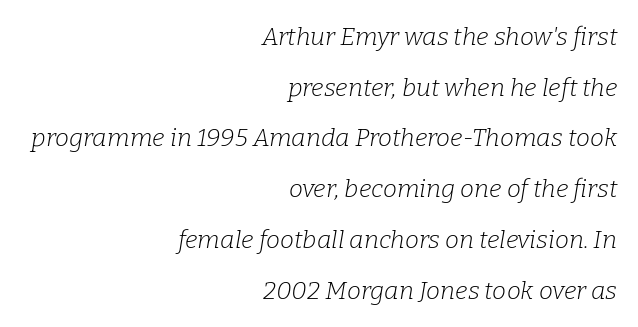
The image shows 25 px text type, italic (leaning right); set right-aligned, loose line spacing (2.03x), normal letter spacing, not underlined.
